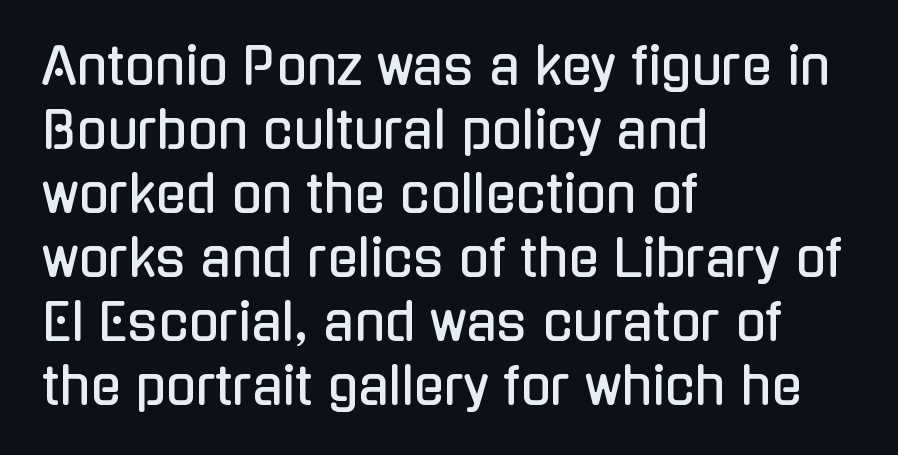
In CSS terms this would be text-align: left. Looks like regular typesetting: each glyph gets only the width it needs. Characters remain perfectly vertical along every line. A sans-serif font was chosen for this passage. Look at the tracking — it's just the regular setting, nothing added. Leading: standard.
